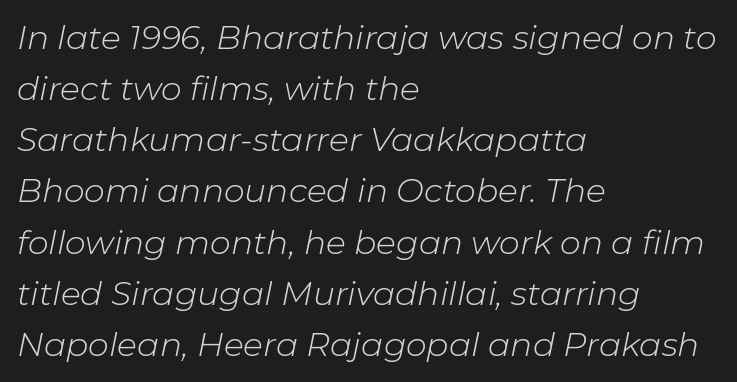
Q: Is the text bold? A: No.
Q: Is the text italic (slanted)? A: Yes, it leans right by about 11 degrees.
Q: Is the text underlined? A: No.
Q: How is the paragraph aligned? A: Left-aligned.
Q: Is the spacing between letters normal or unusually wide? A: Normal.
Q: Is the spacing between lines tight, normal or loose? A: Normal.
Q: Width (condensed, normal, or wide)? A: Normal.
Q: Stroke contrast? A: Low.
Q: x-height? A: Medium.
Q: Monospaced? A: No.
